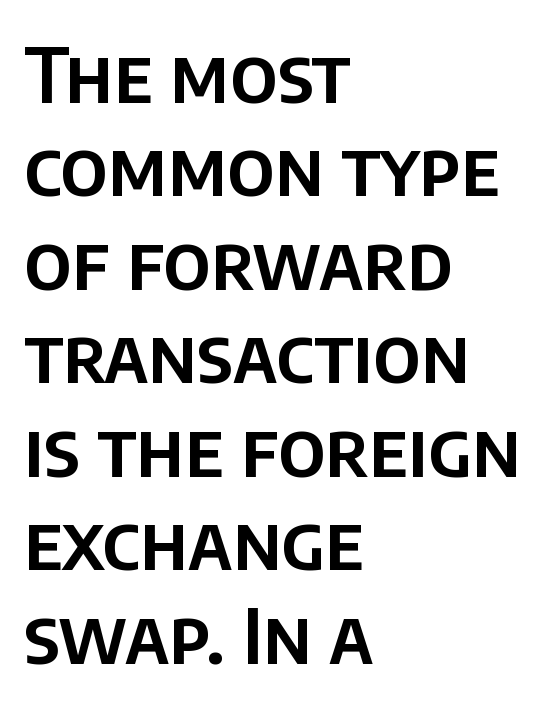
The image shows 76 px sans-serif type, upright; set left-aligned, line spacing 1.23x, normal letter spacing, not underlined; low stroke contrast and a large x-height.
